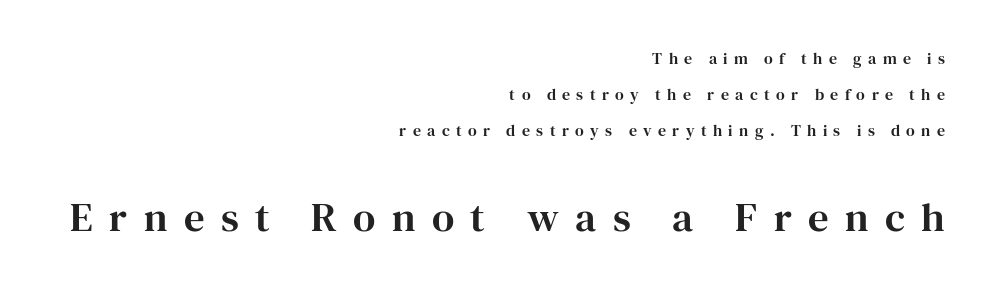
{"serif": "yes", "italic": "no", "width": "normal", "stroke_contrast": "high", "x_height": "medium", "monospaced": "no", "underline": "no", "align": "right", "line_spacing": "loose", "line_spacing_ratio": 2.25, "letter_spacing": "wide", "letter_spacing_em": 0.4, "larger_block": "second", "size_ratio": 2.56, "glyph_px": 41}
